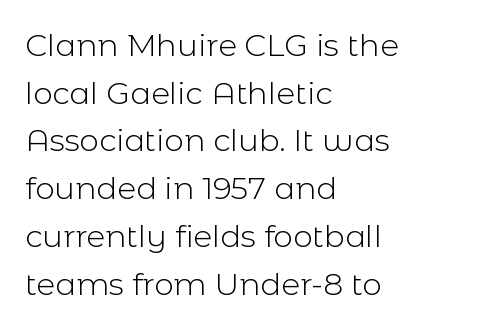
{"serif": "no", "italic": "no", "bold": "no", "weight": "light", "width": "normal", "x_height": "medium", "monospaced": "no", "underline": "no", "align": "left", "line_spacing": "normal", "line_spacing_ratio": 1.54, "letter_spacing": "normal", "letter_spacing_em": 0.0, "glyph_px": 31}
